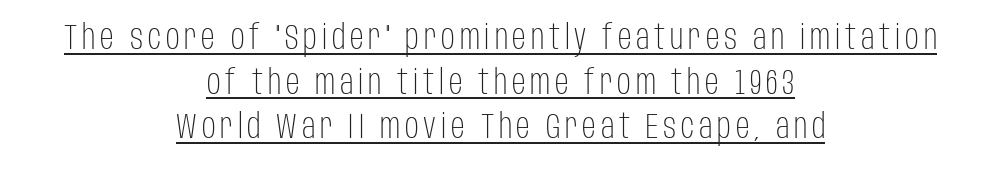
This reads as an unemphasized weight, regular at the heaviest. Each letter keeps its own natural width here, so spacing adapts to shape. Notice how the stems are strictly vertical — no italics here. A typographer would call this underscored text. Evenly set lines give the paragraph a standard silhouette. The paragraph shown floats in the horizontal middle.
